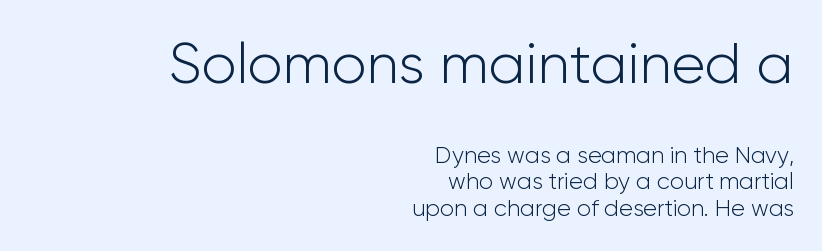
{"serif": "no", "italic": "no", "bold": "no", "weight": "light", "width": "normal", "stroke_contrast": "low", "x_height": "medium", "monospaced": "no", "underline": "no", "align": "right", "line_spacing_ratio": 1.16, "letter_spacing": "normal", "letter_spacing_em": 0.0, "larger_block": "first", "size_ratio": 2.48, "glyph_px": 57}
